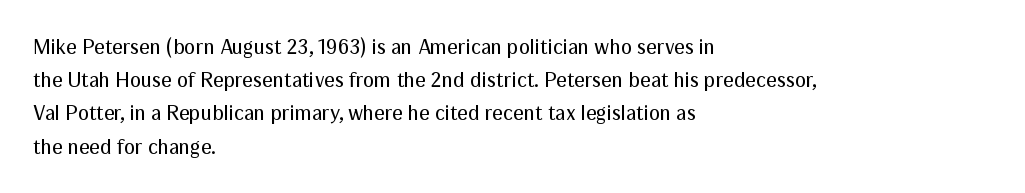
Q: Is the text bold? A: No.
Q: Is the text italic (slanted)? A: No, it is upright.
Q: Is the text underlined? A: No.
Q: How is the paragraph aligned? A: Left-aligned.
Q: Is the spacing between letters normal or unusually wide? A: Normal.
Q: Is the spacing between lines tight, normal or loose? A: Normal.
